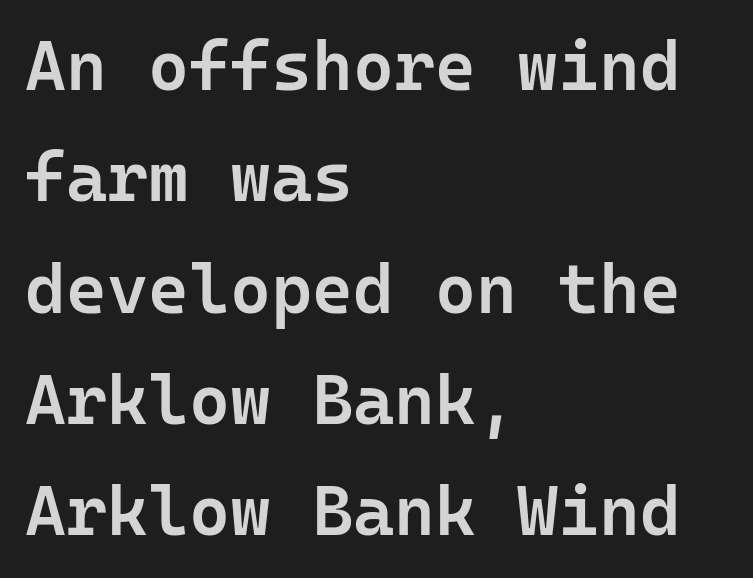
Q: Is the text bold? A: Semi-bold.
Q: Is the text italic (slanted)? A: No, it is upright.
Q: Is the typeface a serif or a sans-serif typeface? A: Sans-serif.
Q: Is the text underlined? A: No.
Q: How is the paragraph aligned? A: Left-aligned.
Q: Is the spacing between letters normal or unusually wide? A: Normal.
Q: Is the spacing between lines tight, normal or loose? A: Normal.
Q: Width (condensed, normal, or wide)? A: Normal.
Q: Stroke contrast? A: Low.
Q: x-height? A: Medium.
Q: Monospaced? A: Yes.
